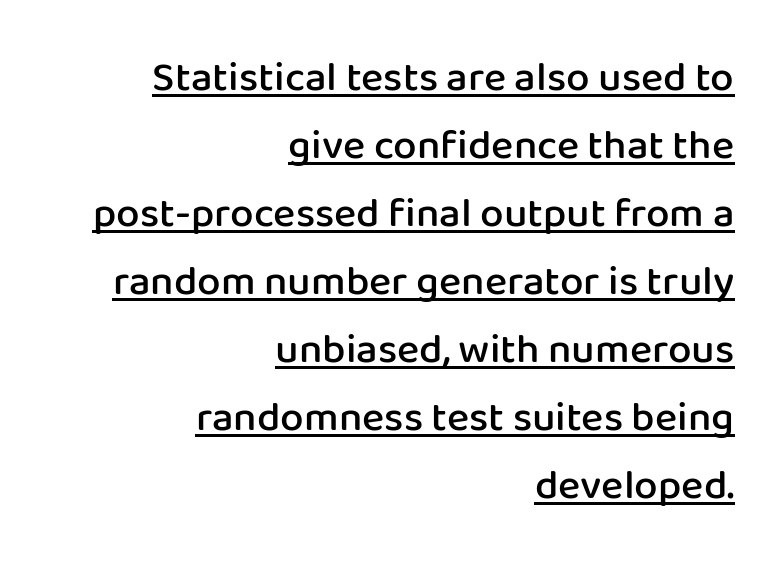
A typesetter would mark this as roman, not italic. Does extra space separate the letters? No, they use regular spacing. The typeface chosen for these lines omits serifs. Baseline-to-baseline distance is the conventional proportion of letter height. This rendering uses right alignment, leaving the left contour irregular.
